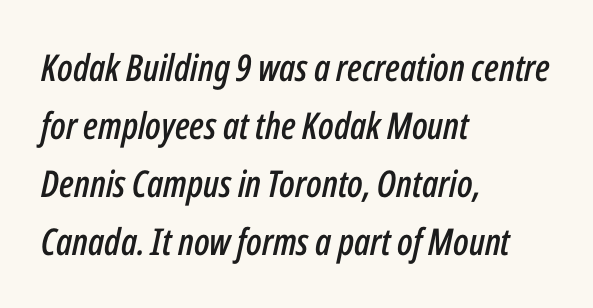
Q: Is the text italic (slanted)? A: Yes, it leans right by about 12 degrees.
Q: Is the text underlined? A: No.
Q: How is the paragraph aligned? A: Left-aligned.
Q: Is the spacing between letters normal or unusually wide? A: Normal.
Q: Is the spacing between lines tight, normal or loose? A: Normal.
Q: Width (condensed, normal, or wide)? A: Condensed.
Q: Stroke contrast? A: Low.
Q: x-height? A: Medium.
Q: Monospaced? A: No.
